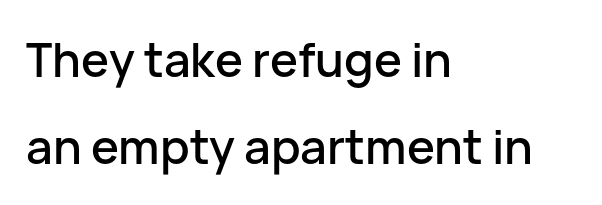
Q: Is the text italic (slanted)? A: No, it is upright.
Q: Is the typeface a serif or a sans-serif typeface? A: Sans-serif.
Q: Is the text underlined? A: No.
Q: How is the paragraph aligned? A: Left-aligned.
Q: Is the spacing between letters normal or unusually wide? A: Normal.
Q: Width (condensed, normal, or wide)? A: Normal.
Q: Stroke contrast? A: Low.
Q: x-height? A: Medium.
Q: Monospaced? A: No.
